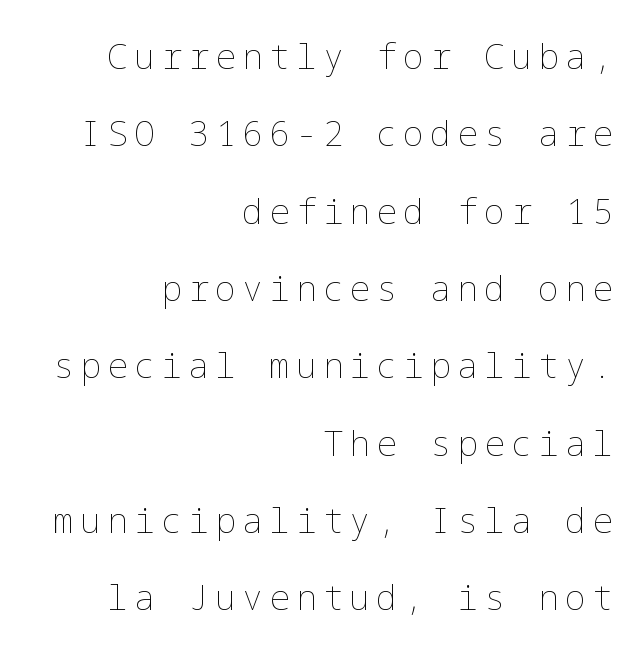
{"italic": "no", "bold": "no", "weight": "thin", "width": "normal", "stroke_contrast": "low", "x_height": "medium", "underline": "no", "align": "right", "line_spacing": "loose", "line_spacing_ratio": 2.21, "glyph_px": 35}
